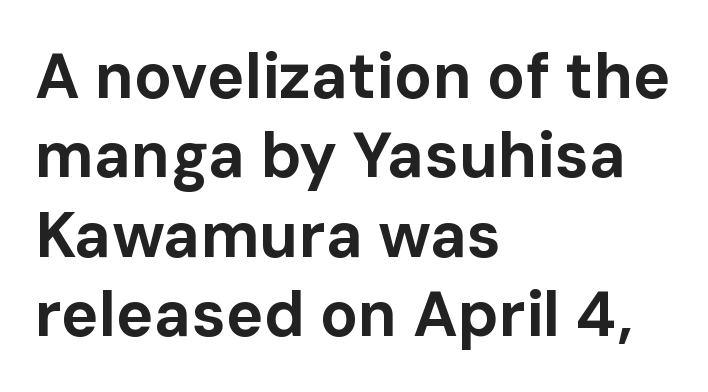
The image shows 63 px bold sans-serif type, upright; set left-aligned, normal line spacing (1.26x), normal letter spacing, not underlined; low stroke contrast and a medium x-height.
